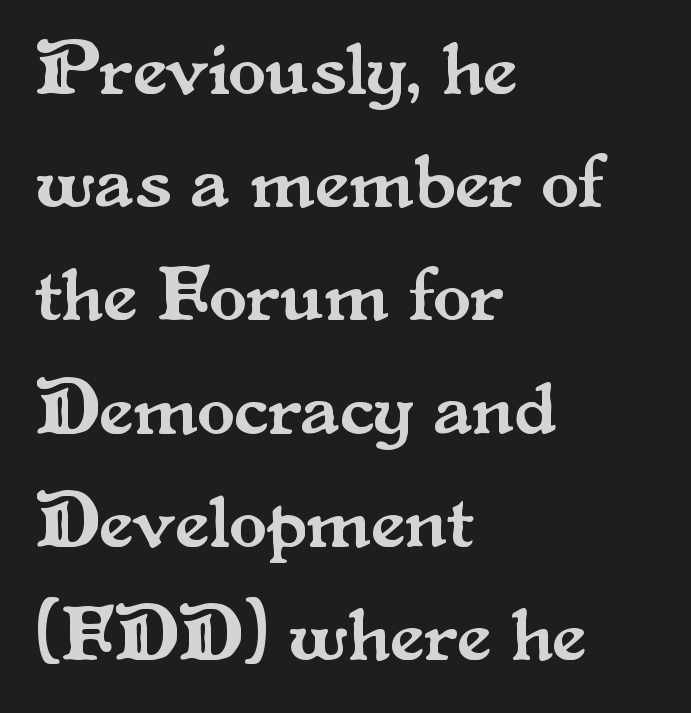
Q: Is the text italic (slanted)? A: No, it is upright.
Q: Is the typeface a serif or a sans-serif typeface? A: Serif.
Q: Is the text underlined? A: No.
Q: How is the paragraph aligned? A: Left-aligned.
Q: Is the spacing between letters normal or unusually wide? A: Normal.
Q: Is the spacing between lines tight, normal or loose? A: Normal.
Q: Width (condensed, normal, or wide)? A: Normal.
Q: Stroke contrast? A: Medium.
Q: x-height? A: Small.
Q: Monospaced? A: No.
